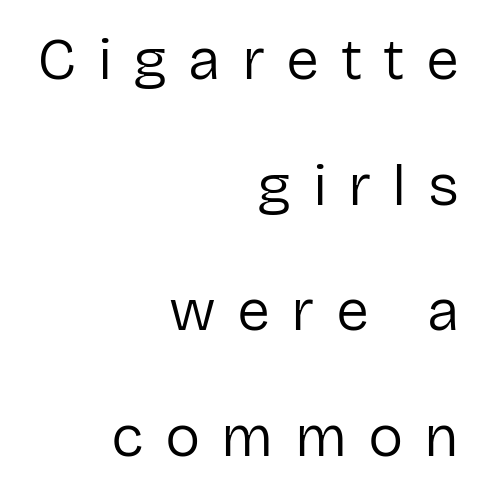
The image shows 59 px regular-weight sans-serif type, upright; set right-aligned, loose line spacing (2.13x), unusually wide letter spacing (+0.36 em), not underlined; low stroke contrast and a medium x-height.
